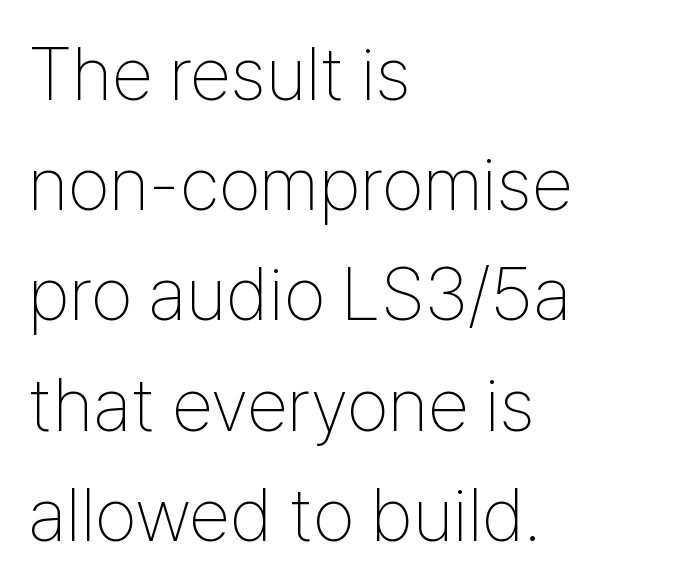
Successive baselines arrive at the customary interval. Font category for this specimen: sans-serif. Character widths vary here, with narrow letters taking less room than wide ones. The strokes carry an ordinary text weight at most. A typesetter would mark this as roman, not italic. Each word holds together tightly as a unit, with standard inter-letter gaps.
